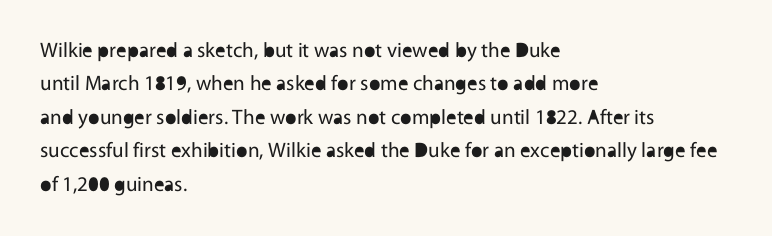
The image shows 21 px text type, upright; set left-aligned, normal line spacing (1.59x), normal letter spacing, not underlined.
